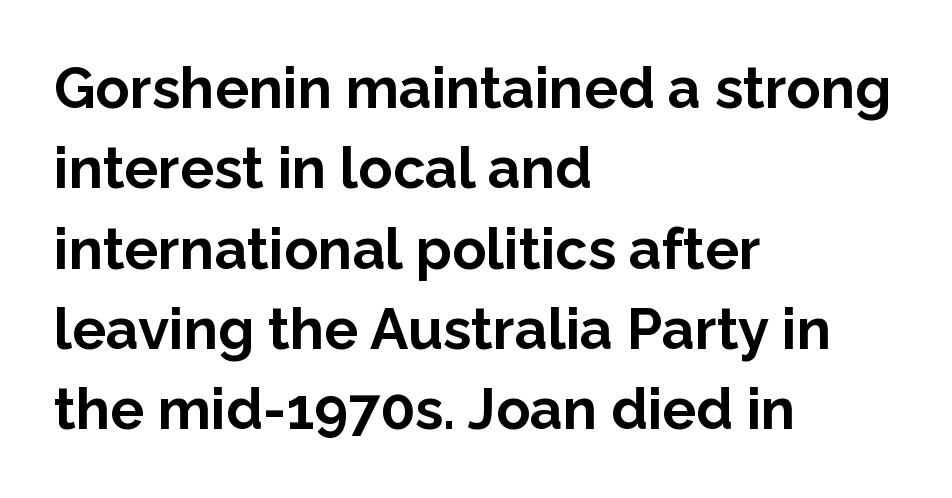
Q: Is the text bold? A: Yes.
Q: Is the text italic (slanted)? A: No, it is upright.
Q: Is the typeface a serif or a sans-serif typeface? A: Sans-serif.
Q: Is the text underlined? A: No.
Q: How is the paragraph aligned? A: Left-aligned.
Q: Is the spacing between letters normal or unusually wide? A: Normal.
Q: Is the spacing between lines tight, normal or loose? A: Normal.
Q: Width (condensed, normal, or wide)? A: Normal.
Q: Stroke contrast? A: Low.
Q: x-height? A: Medium.
Q: Monospaced? A: No.
